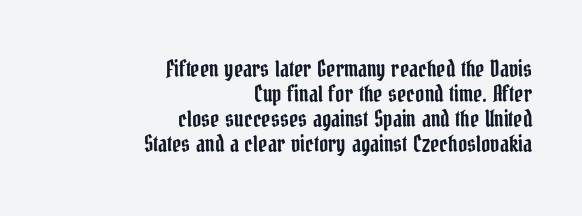
Q: Is the text italic (slanted)? A: No, it is upright.
Q: Is the text underlined? A: No.
Q: How is the paragraph aligned? A: Right-aligned.
Q: Is the spacing between letters normal or unusually wide? A: Normal.
Q: Is the spacing between lines tight, normal or loose? A: Tight.
